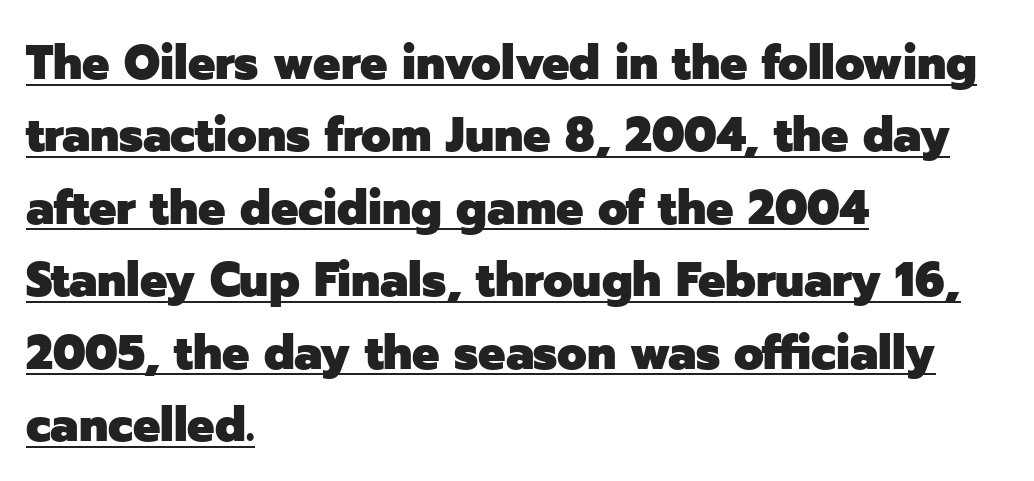
Q: Is the text bold? A: Yes.
Q: Is the text italic (slanted)? A: No, it is upright.
Q: Is the typeface a serif or a sans-serif typeface? A: Sans-serif.
Q: Is the text underlined? A: Yes.
Q: How is the paragraph aligned? A: Left-aligned.
Q: Is the spacing between letters normal or unusually wide? A: Normal.
Q: Is the spacing between lines tight, normal or loose? A: Normal.
Q: Width (condensed, normal, or wide)? A: Normal.
Q: Stroke contrast? A: Low.
Q: x-height? A: Medium.
Q: Monospaced? A: No.
